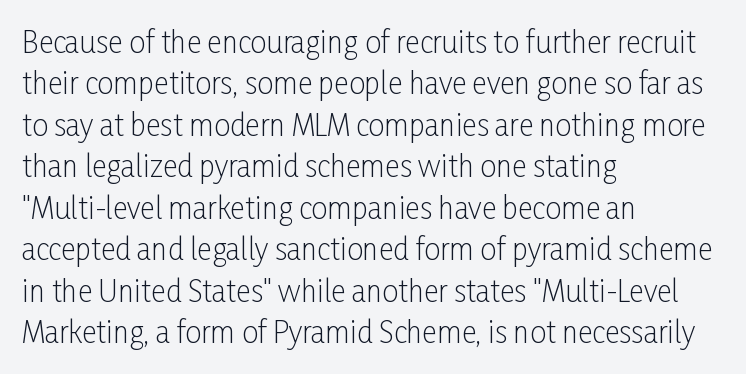
{"serif": "no", "italic": "no", "bold": "no", "weight": "light", "width": "condensed", "stroke_contrast": "low", "x_height": "medium", "monospaced": "no", "underline": "no", "align": "left", "line_spacing": "normal", "line_spacing_ratio": 1.43, "letter_spacing": "normal", "letter_spacing_em": 0.0, "glyph_px": 29}
